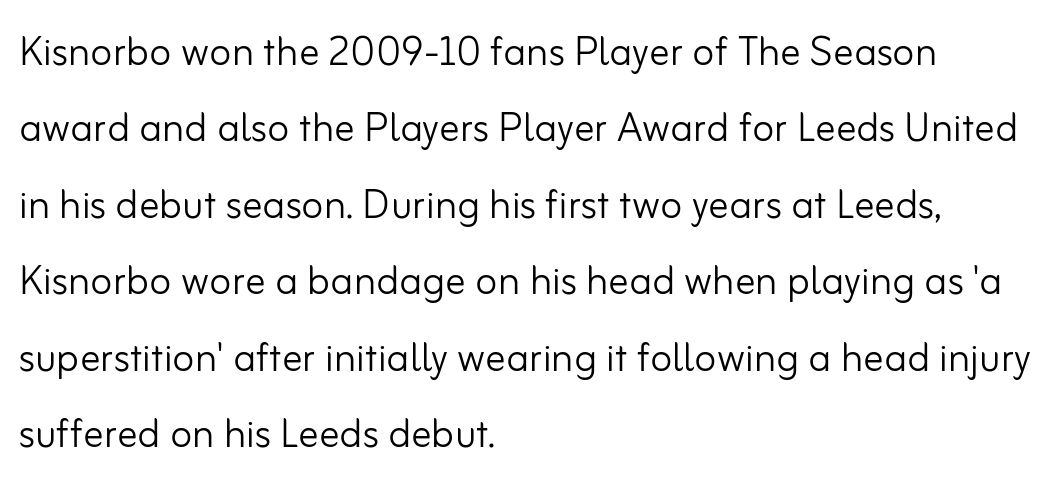
Q: Is the text bold? A: No.
Q: Is the text italic (slanted)? A: No, it is upright.
Q: Is the typeface a serif or a sans-serif typeface? A: Sans-serif.
Q: Is the text underlined? A: No.
Q: How is the paragraph aligned? A: Left-aligned.
Q: Is the spacing between letters normal or unusually wide? A: Normal.
Q: Is the spacing between lines tight, normal or loose? A: Normal.
Q: Width (condensed, normal, or wide)? A: Normal.
Q: Stroke contrast? A: Low.
Q: x-height? A: Small.
Q: Monospaced? A: No.
